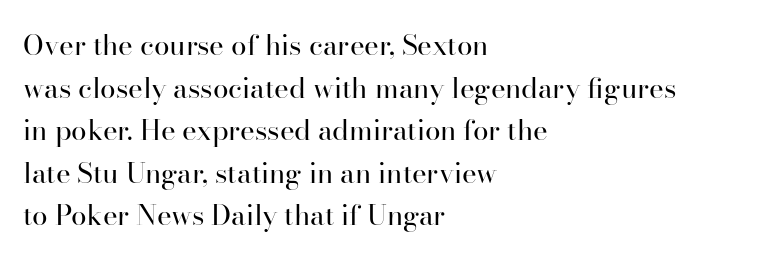
The image shows 28 px regular-weight serif type, upright; set left-aligned, normal line spacing (1.52x), normal letter spacing, not underlined; high stroke contrast and a small x-height.
